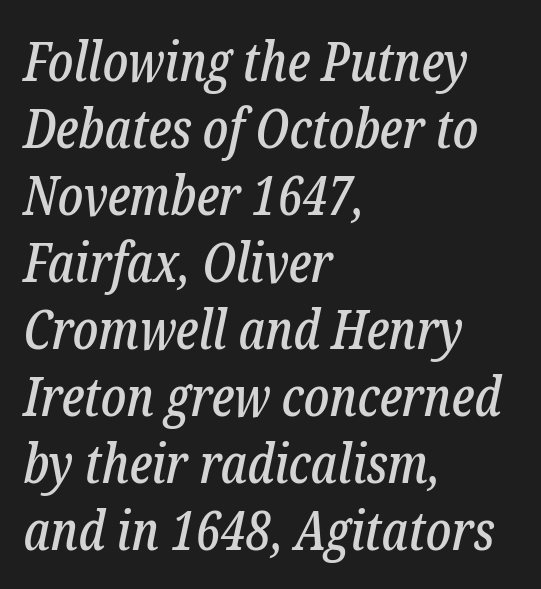
The image shows 54 px condensed serif type, italic (leaning right); set left-aligned, line spacing 1.24x, normal letter spacing, not underlined; low stroke contrast and a medium x-height.
